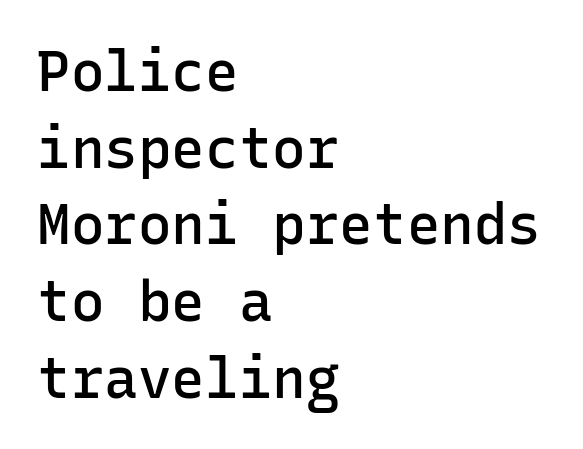
Q: Is the text bold? A: Semi-bold.
Q: Is the text italic (slanted)? A: No, it is upright.
Q: Is the typeface a serif or a sans-serif typeface? A: Sans-serif.
Q: Is the text underlined? A: No.
Q: How is the paragraph aligned? A: Left-aligned.
Q: Is the spacing between letters normal or unusually wide? A: Normal.
Q: Is the spacing between lines tight, normal or loose? A: Normal.
Q: Width (condensed, normal, or wide)? A: Normal.
Q: Stroke contrast? A: Low.
Q: x-height? A: Medium.
Q: Monospaced? A: Yes.
